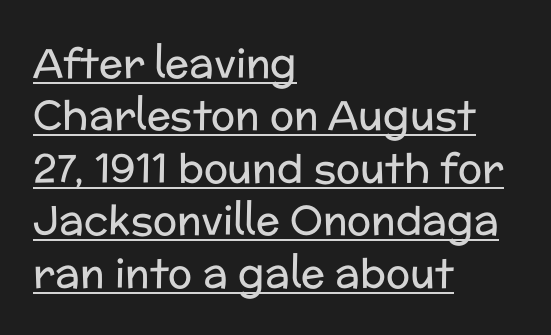
The image shows 40 px regular-weight sans-serif type, upright; set left-aligned, normal line spacing (1.31x), normal letter spacing, underlined; low stroke contrast and a medium x-height.
